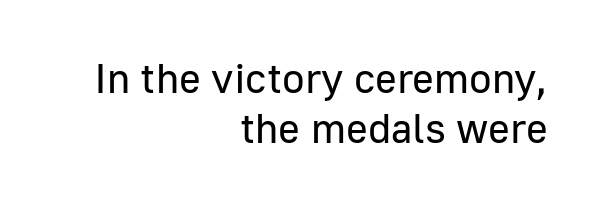
{"serif": "no", "italic": "no", "bold": "no", "weight": "regular", "width": "normal", "stroke_contrast": "low", "x_height": "medium", "monospaced": "no", "underline": "no", "align": "right", "line_spacing_ratio": 1.19, "letter_spacing": "normal", "letter_spacing_em": 0.0, "glyph_px": 42}
